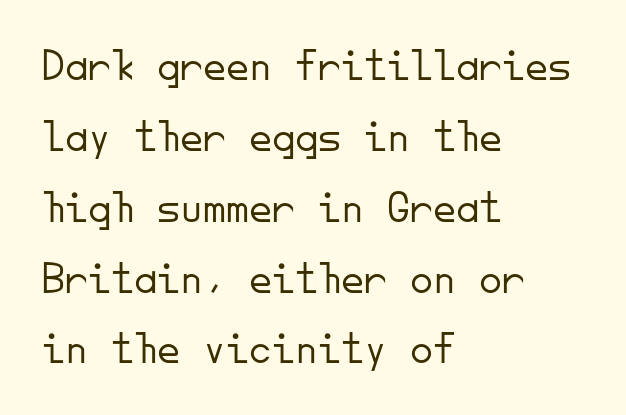
The image shows 46 px light sans-serif type, upright, monospaced; set left-aligned, normal line spacing (1.54x), normal letter spacing, not underlined; low stroke contrast and a small x-height.
